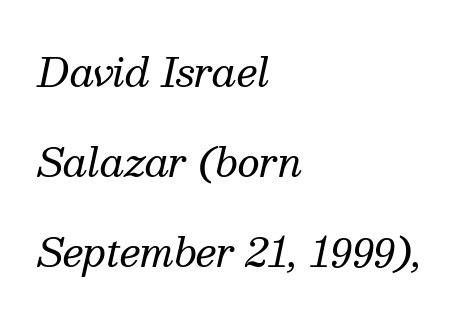
Any mark beneath the type? The region is blank. Stroke mass is kept to a normal reading level or below. The glyphs look as if they've been sheared to an angle. Reading down the column, the eye jumps a long way to each next line. Inter-character spacing is left at the font's built-in metrics. The designer went with a serif here, giving each stem small feet.
